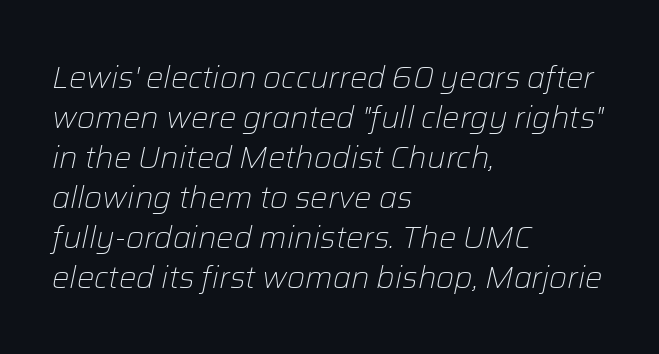
The image shows 31 px light type, italic (leaning right); set left-aligned, normal line spacing (1.29x), normal letter spacing, not underlined; low stroke contrast and a medium x-height.
